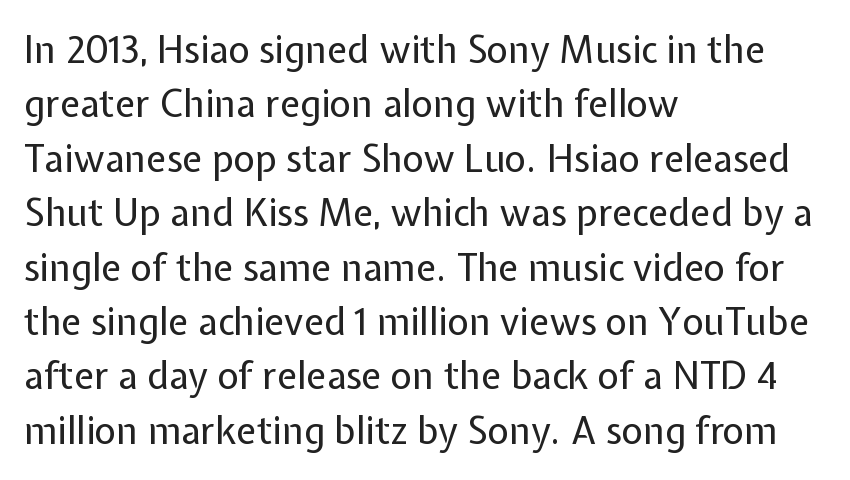
{"serif": "no", "italic": "no", "bold": "no", "weight": "regular", "width": "normal", "stroke_contrast": "low", "x_height": "medium", "monospaced": "no", "underline": "no", "align": "left", "line_spacing": "normal", "line_spacing_ratio": 1.47, "letter_spacing": "normal", "letter_spacing_em": 0.0, "glyph_px": 37}
